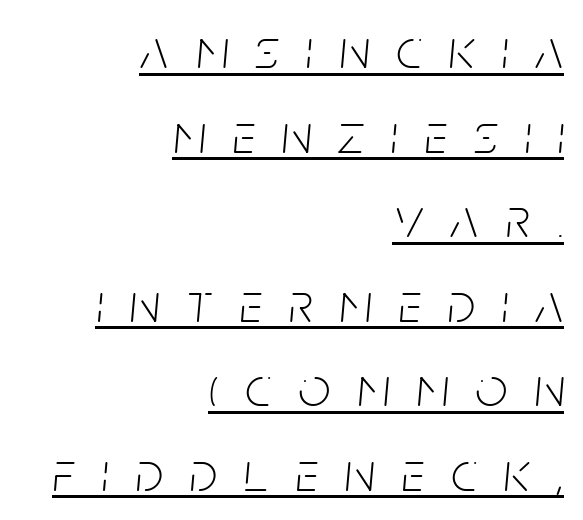
{"italic": "yes", "lean": "right", "slant_degrees": 5, "bold": "no", "weight": "light", "width": "condensed", "stroke_contrast": "low", "x_height": "large", "monospaced": "no", "underline": "yes", "align": "right", "line_spacing": "normal", "line_spacing_ratio": 1.51, "letter_spacing": "wide", "letter_spacing_em": 0.49, "glyph_px": 56}
